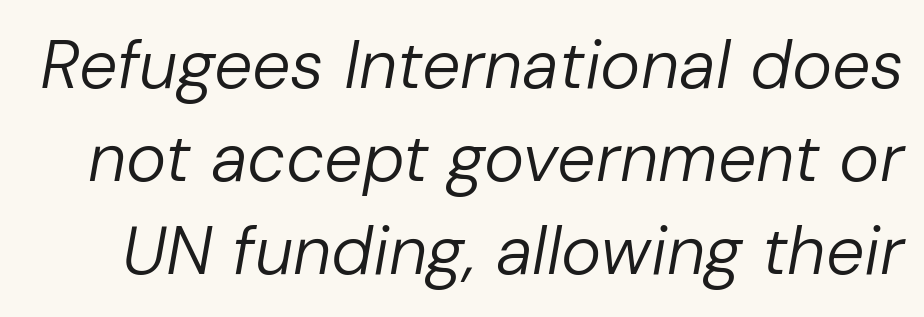
The image shows 68 px regular-weight type, italic (leaning right); set normal line spacing (1.37x), normal letter spacing, not underlined; low stroke contrast and a medium x-height.
